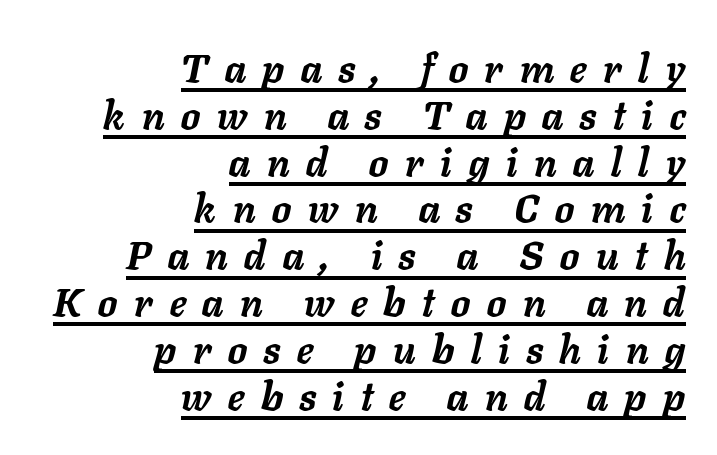
Q: Is the text bold? A: Yes.
Q: Is the text italic (slanted)? A: Yes, it leans right by about 11 degrees.
Q: Is the text underlined? A: Yes.
Q: How is the paragraph aligned? A: Right-aligned.
Q: Is the spacing between letters normal or unusually wide? A: Unusually wide.
Q: Width (condensed, normal, or wide)? A: Normal.
Q: Stroke contrast? A: Low.
Q: x-height? A: Medium.
Q: Monospaced? A: No.
